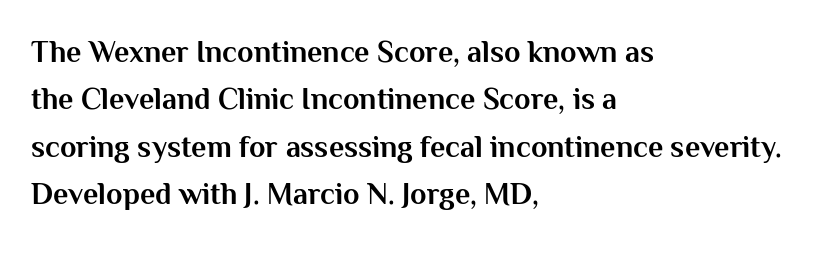
Q: Is the text bold? A: Yes.
Q: Is the text italic (slanted)? A: No, it is upright.
Q: Is the typeface a serif or a sans-serif typeface? A: Sans-serif.
Q: Is the text underlined? A: No.
Q: How is the paragraph aligned? A: Left-aligned.
Q: Is the spacing between letters normal or unusually wide? A: Normal.
Q: Is the spacing between lines tight, normal or loose? A: Normal.
Q: Width (condensed, normal, or wide)? A: Normal.
Q: Stroke contrast? A: Medium.
Q: x-height? A: Medium.
Q: Monospaced? A: No.
